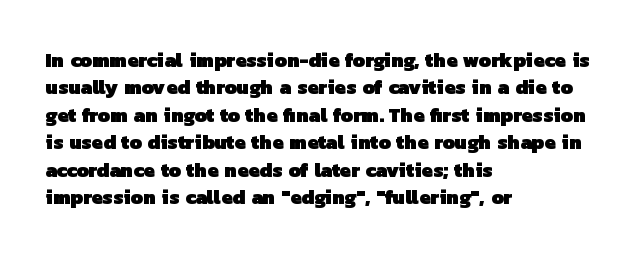
The image shows 20 px bold type; set left-aligned, normal line spacing (1.37x), normal letter spacing, not underlined.
